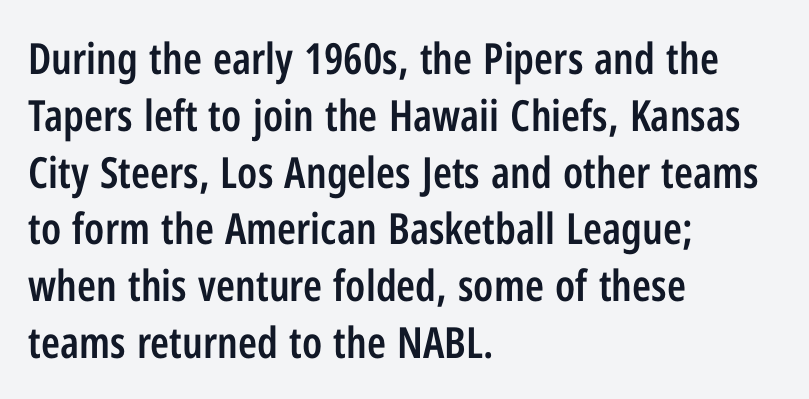
The image shows 43 px semibold, condensed sans-serif type, upright; set left-aligned, normal line spacing (1.32x), normal letter spacing, not underlined; low stroke contrast and a medium x-height.
